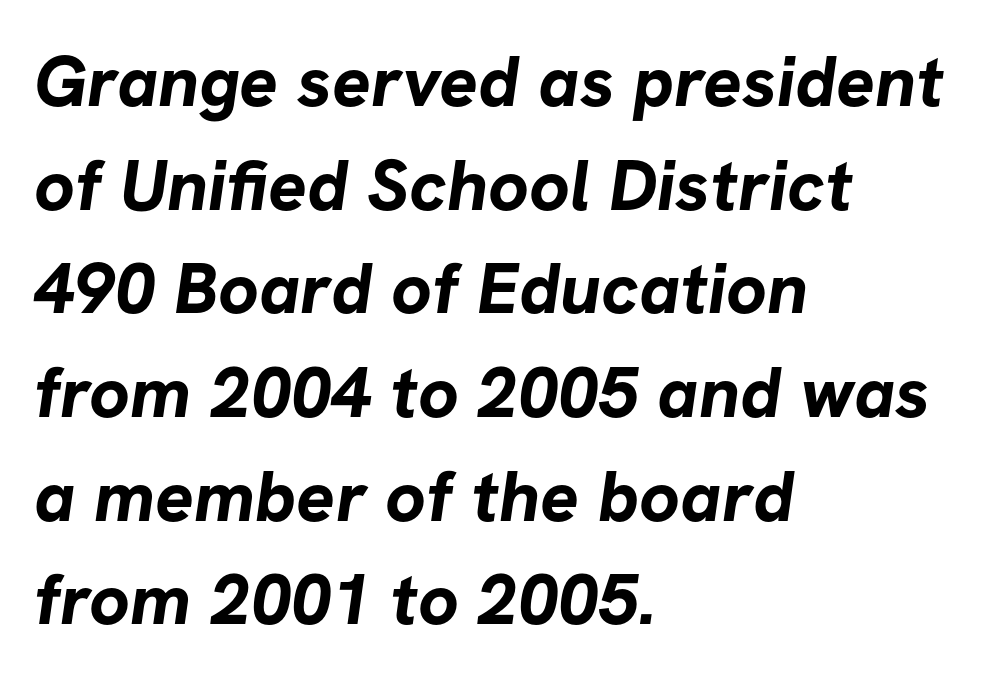
Q: Is the text bold? A: Yes.
Q: Is the typeface a serif or a sans-serif typeface? A: Sans-serif.
Q: Is the text underlined? A: No.
Q: How is the paragraph aligned? A: Left-aligned.
Q: Is the spacing between letters normal or unusually wide? A: Normal.
Q: Is the spacing between lines tight, normal or loose? A: Normal.
Q: Width (condensed, normal, or wide)? A: Normal.
Q: Stroke contrast? A: Low.
Q: x-height? A: Medium.
Q: Monospaced? A: No.
